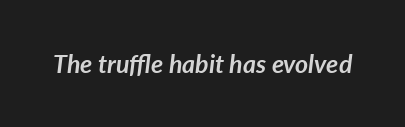
Tracking here is standard; glyphs follow each other at the usual distance. This sample uses an oblique cut, with every glyph tilted off the vertical. The glyphs have the mass of a bold cut. Bare-footed words on every line.
